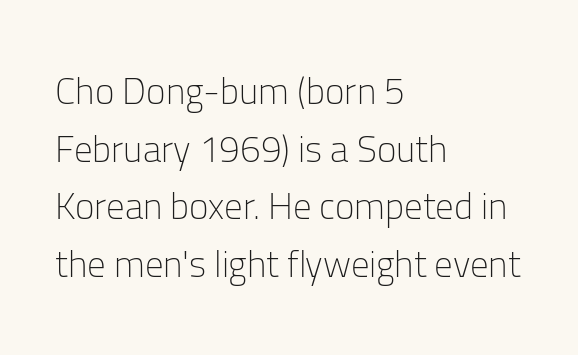
Q: Is the text bold? A: No.
Q: Is the text italic (slanted)? A: No, it is upright.
Q: Is the typeface a serif or a sans-serif typeface? A: Sans-serif.
Q: Is the text underlined? A: No.
Q: How is the paragraph aligned? A: Left-aligned.
Q: Is the spacing between letters normal or unusually wide? A: Normal.
Q: Is the spacing between lines tight, normal or loose? A: Normal.
Q: Width (condensed, normal, or wide)? A: Normal.
Q: Stroke contrast? A: Low.
Q: x-height? A: Medium.
Q: Monospaced? A: No.
